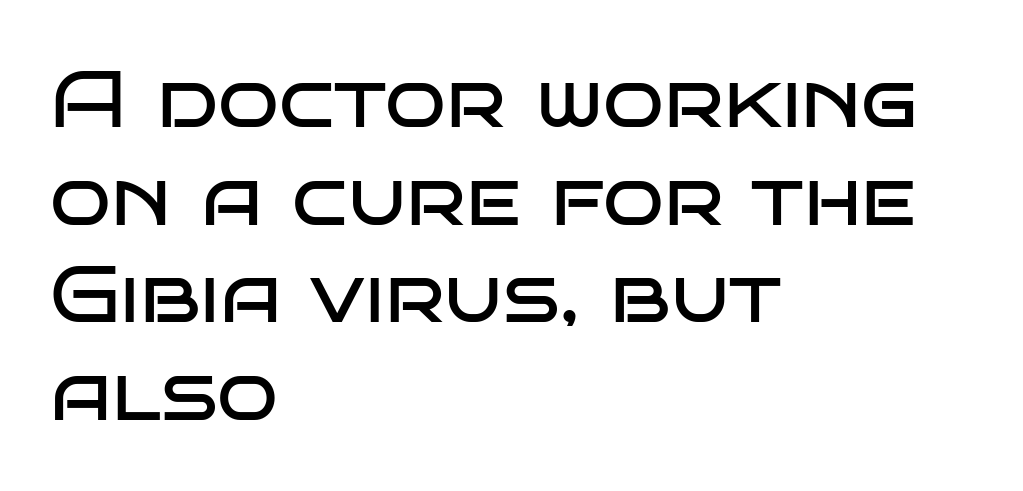
{"serif": "no", "italic": "no", "bold": "no", "weight": "regular", "width": "wide", "stroke_contrast": "low", "x_height": "large", "monospaced": "no", "underline": "no", "align": "left", "line_spacing_ratio": 1.22, "letter_spacing": "normal", "letter_spacing_em": 0.0, "glyph_px": 80}
